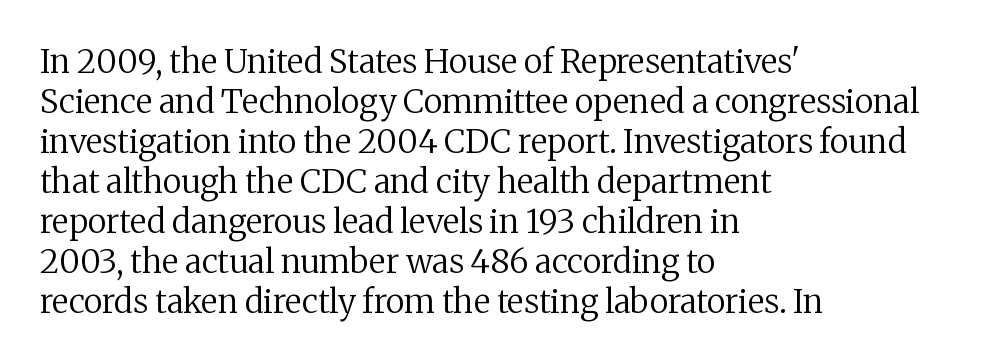
Q: Is the text bold? A: No.
Q: Is the text italic (slanted)? A: No, it is upright.
Q: Is the typeface a serif or a sans-serif typeface? A: Serif.
Q: Is the text underlined? A: No.
Q: How is the paragraph aligned? A: Left-aligned.
Q: Is the spacing between letters normal or unusually wide? A: Normal.
Q: Width (condensed, normal, or wide)? A: Normal.
Q: Stroke contrast? A: Medium.
Q: x-height? A: Medium.
Q: Monospaced? A: No.
